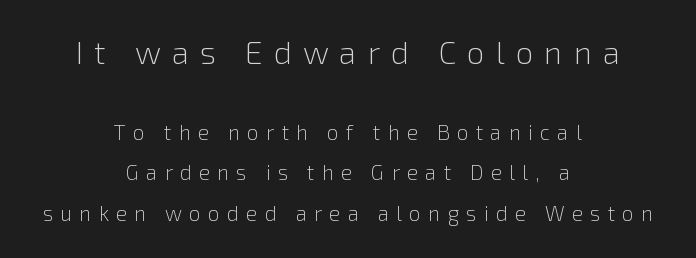
The image shows 32 px light sans-serif type, upright; set centered, loose line spacing (1.92x), unusually wide letter spacing (+0.34 em), not underlined; the first (top) block is 1.52x larger; low stroke contrast and a medium x-height.
